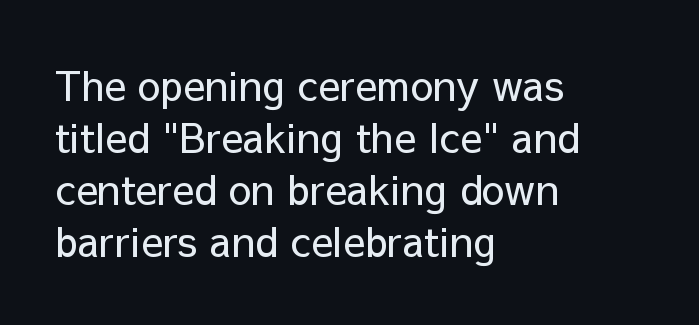
Unmarked baselines from the first word to the last. Students, note that the glyphs here touch the page at normal intervals. Ordinary non-slanted type is in use. A classic flush-left, rag-right setting is used for this passage. Do the characters align in a grid? No, the font is proportional. The face used here is a sans, in the tradition of grotesques and geometrics.
